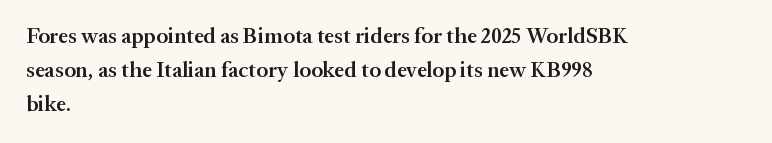
Q: Is the text bold? A: Semi-bold.
Q: Is the text italic (slanted)? A: No, it is upright.
Q: Is the text underlined? A: No.
Q: How is the paragraph aligned? A: Left-aligned.
Q: Is the spacing between letters normal or unusually wide? A: Normal.
Q: Is the spacing between lines tight, normal or loose? A: Normal.
